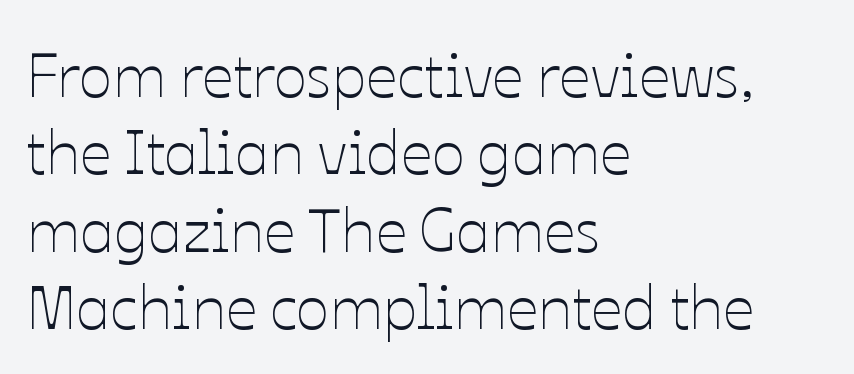
{"italic": "no", "bold": "no", "weight": "thin", "width": "normal", "stroke_contrast": "low", "x_height": "medium", "monospaced": "no", "underline": "no", "align": "left", "line_spacing": "normal", "line_spacing_ratio": 1.25, "letter_spacing": "normal", "letter_spacing_em": 0.0, "glyph_px": 62}
